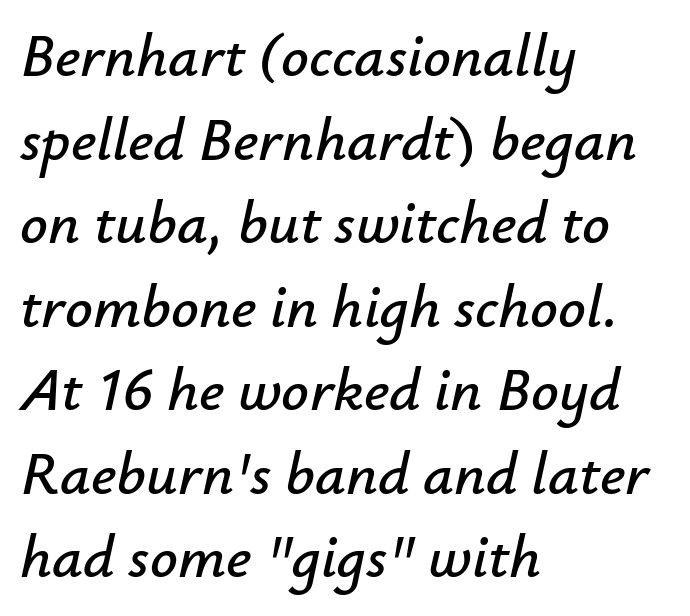
Students, note that the glyphs here touch the page at normal intervals. Underline: absent. Typeset ragged right — the left edge is the straight one. You can tell it's italic because the verticals aren't actually vertical. Proportional: the letters do not fall into vertical columns.
